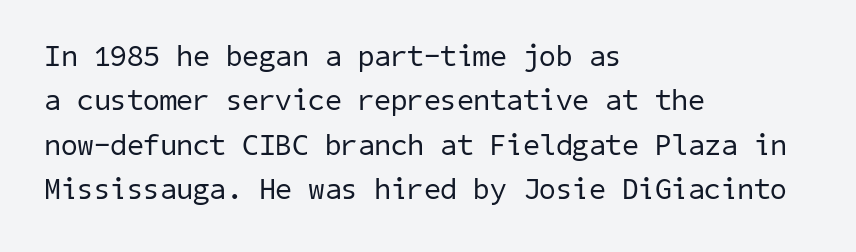
The image shows 30 px regular-weight sans-serif type; set left-aligned, normal line spacing (1.48x), normal letter spacing, not underlined; low stroke contrast and a medium x-height.
